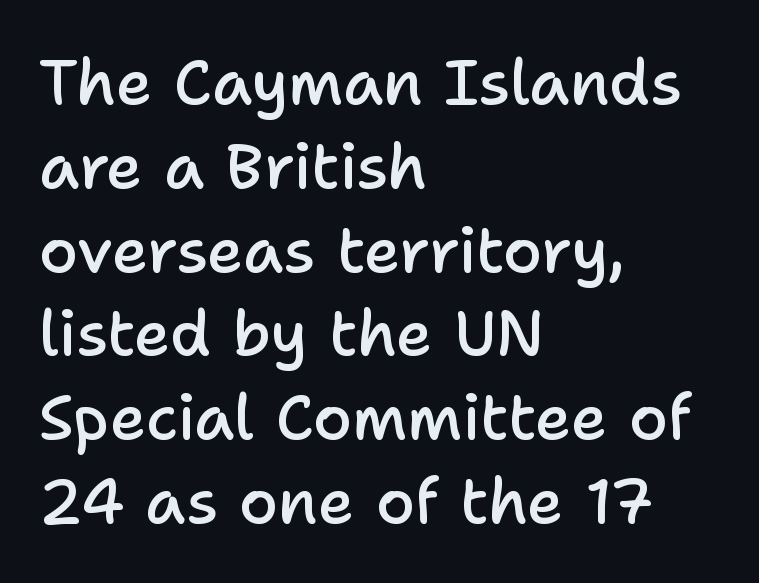
This sample uses an upright cut, with every glyph sitting square on the baseline. The passage shown is semibold, sitting just below true bold. Plain, unruled lines of type. Layout note: lines flush left. Varying glyph widths throughout — classic text-font behaviour.
